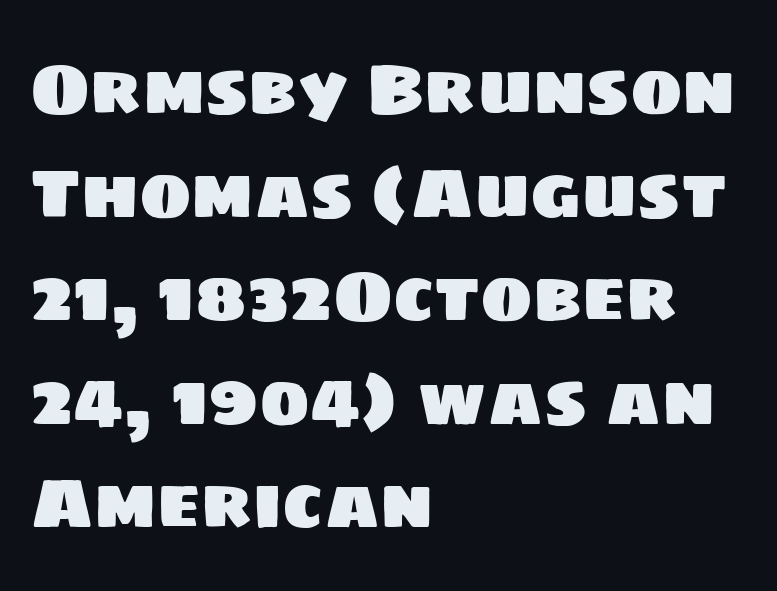
Q: Is the typeface a serif or a sans-serif typeface? A: Sans-serif.
Q: Is the text underlined? A: No.
Q: How is the paragraph aligned? A: Left-aligned.
Q: Is the spacing between letters normal or unusually wide? A: Normal.
Q: Is the spacing between lines tight, normal or loose? A: Normal.
Q: Width (condensed, normal, or wide)? A: Normal.
Q: Stroke contrast? A: Low.
Q: x-height? A: Large.
Q: Monospaced? A: No.
